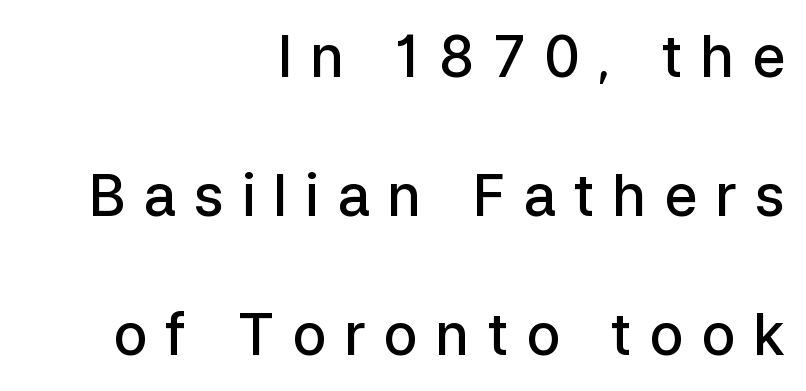
The image shows 57 px semibold sans-serif type, upright; set right-aligned, loose line spacing (2.44x), unusually wide letter spacing (+0.31 em), not underlined; low stroke contrast and a medium x-height.
